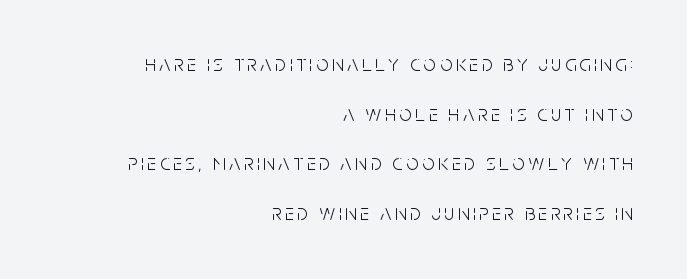
{"italic": "no", "bold": "no", "underline": "no", "align": "right", "line_spacing": "loose", "line_spacing_ratio": 2.26, "glyph_px": 22}
